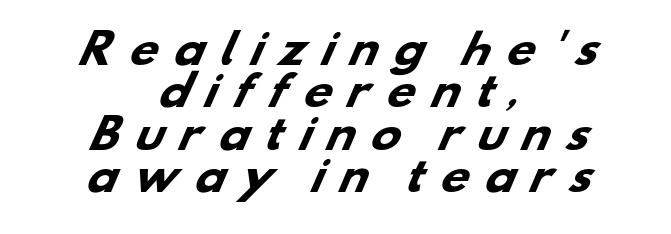
Q: Is the text bold? A: Yes.
Q: Is the typeface a serif or a sans-serif typeface? A: Sans-serif.
Q: Is the text underlined? A: No.
Q: How is the paragraph aligned? A: Centered.
Q: Is the spacing between letters normal or unusually wide? A: Unusually wide.
Q: Is the spacing between lines tight, normal or loose? A: Tight.
Q: Width (condensed, normal, or wide)? A: Wide.
Q: Stroke contrast? A: Low.
Q: x-height? A: Small.
Q: Monospaced? A: No.
